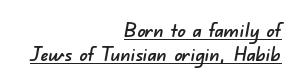
Quick note: underline on. Caption: multi-line text, flush right, ragged left. Compared with typical body copy, the letter spacing here is the same.
